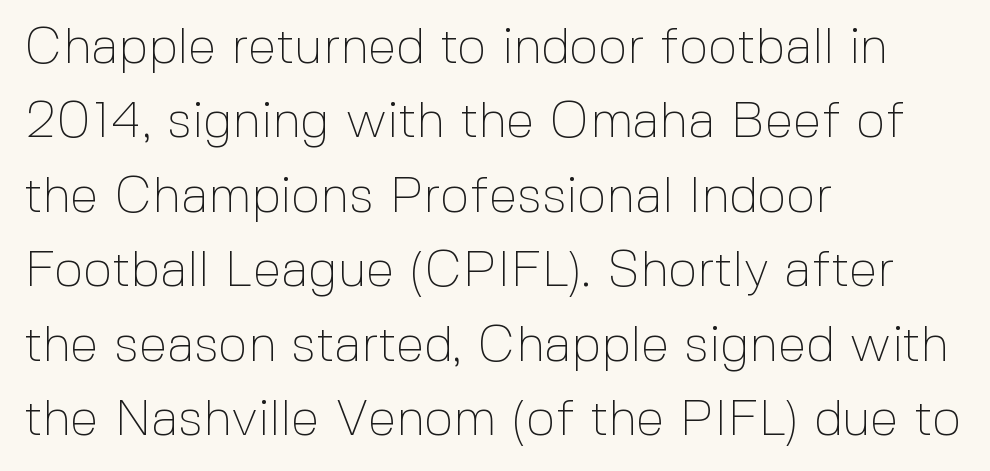
The image shows 51 px thin sans-serif type, upright; set left-aligned, normal line spacing (1.46x), normal letter spacing, not underlined; a medium x-height.
